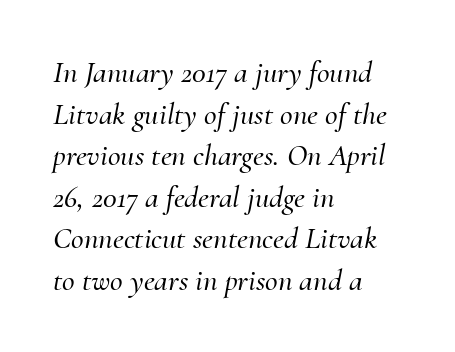
{"serif": "yes", "italic": "yes", "lean": "right", "slant_degrees": 10, "width": "normal", "stroke_contrast": "medium", "x_height": "small", "monospaced": "no", "underline": "no", "align": "left", "line_spacing": "normal", "line_spacing_ratio": 1.34, "letter_spacing": "normal", "letter_spacing_em": 0.0, "glyph_px": 31}
